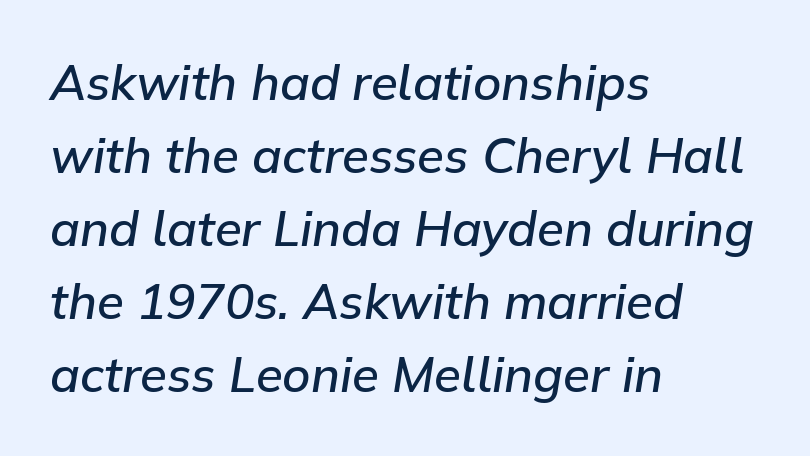
{"italic": "yes", "lean": "right", "slant_degrees": 9, "bold": "semi", "weight": "semibold", "width": "normal", "stroke_contrast": "low", "x_height": "medium", "monospaced": "no", "underline": "no", "align": "left", "line_spacing": "normal", "line_spacing_ratio": 1.49, "letter_spacing": "normal", "letter_spacing_em": 0.0, "glyph_px": 49}
